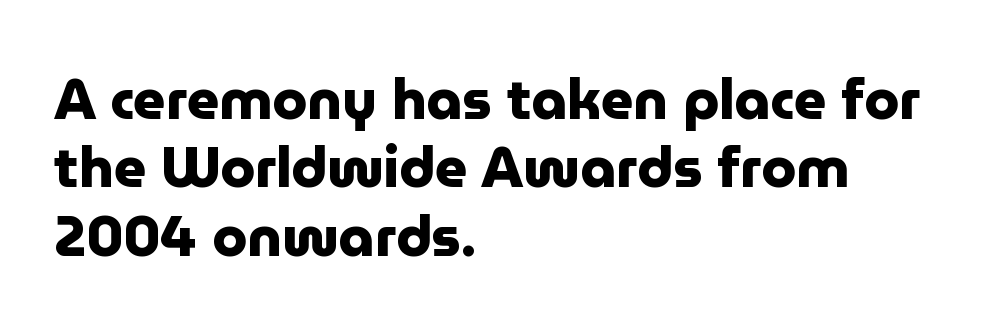
Stroke terminals: plain, sans-serif. The letters advance in unequal steps, a hallmark of proportional type. A dark, heavy texture on the line: the type is bold. A typesetter would call this zero additional tracking. Italic? Not at all — the glyphs are vertical.
